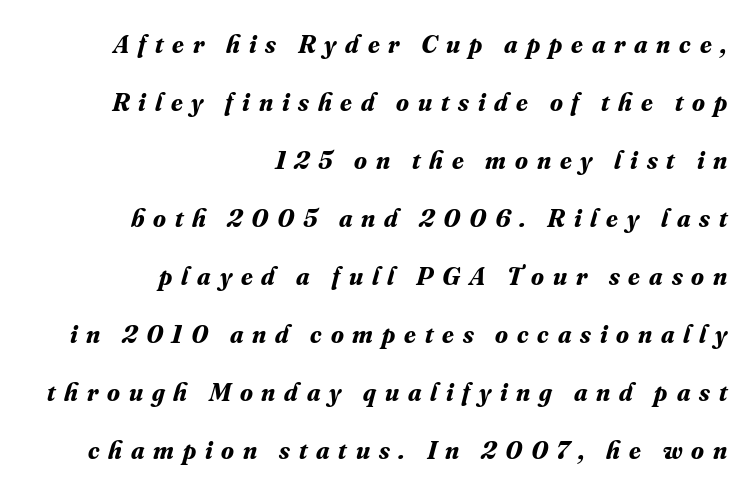
Q: Is the text bold? A: Yes.
Q: Is the text italic (slanted)? A: Yes, it leans right by about 16 degrees.
Q: Is the text underlined? A: No.
Q: How is the paragraph aligned? A: Right-aligned.
Q: Is the spacing between letters normal or unusually wide? A: Unusually wide.
Q: Is the spacing between lines tight, normal or loose? A: Loose.
